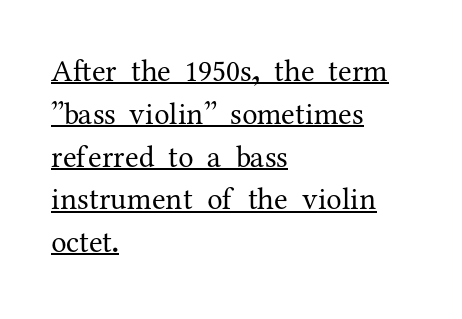
The image shows 31 px regular-weight serif type, upright; set left-aligned, normal line spacing (1.38x), normal letter spacing, underlined; medium stroke contrast and a medium x-height.
